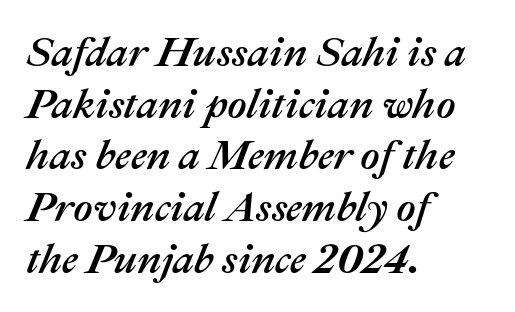
The image shows 42 px text type, italic (leaning right); set left-aligned, line spacing 1.23x, normal letter spacing, not underlined; medium stroke contrast and a medium x-height.
